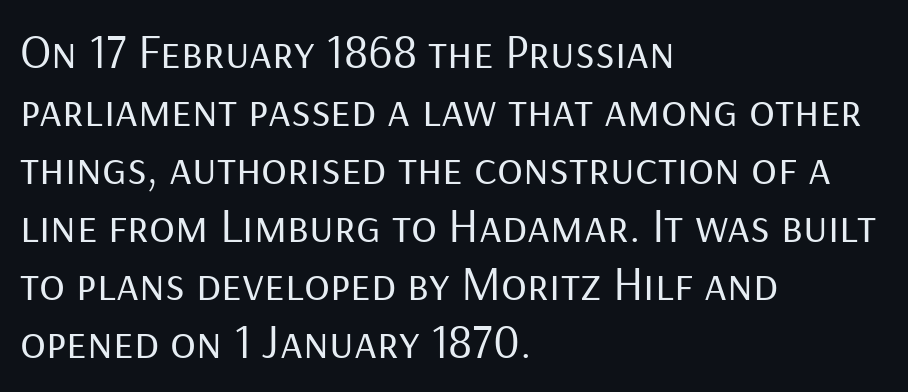
The image shows 48 px regular-weight sans-serif type, upright; set left-aligned, line spacing 1.21x, normal letter spacing, not underlined; low stroke contrast and a medium x-height.
